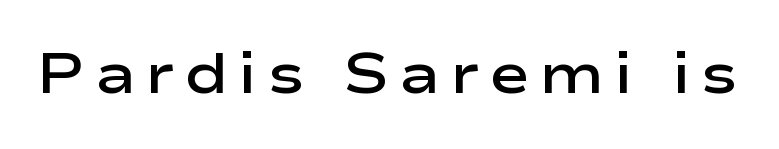
Q: Is the text bold? A: Semi-bold.
Q: Is the text italic (slanted)? A: No, it is upright.
Q: Is the typeface a serif or a sans-serif typeface? A: Sans-serif.
Q: Is the text underlined? A: No.
Q: Width (condensed, normal, or wide)? A: Wide.
Q: Stroke contrast? A: Low.
Q: x-height? A: Medium.
Q: Monospaced? A: No.
